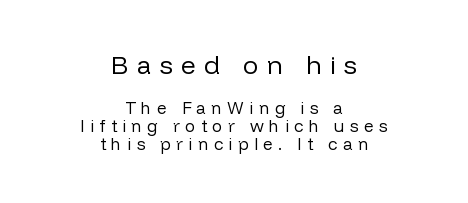
The image shows 26 px text type, upright; set centered, tight line spacing (1.07x), unusually wide letter spacing (+0.32 em), not underlined; the first (top) block is 1.53x larger.
